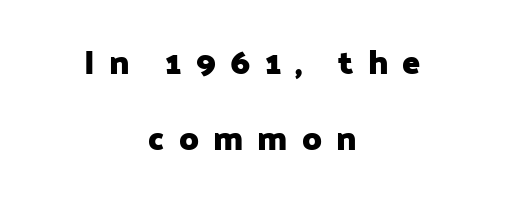
Q: Is the text bold? A: Yes.
Q: Is the text italic (slanted)? A: No, it is upright.
Q: Is the typeface a serif or a sans-serif typeface? A: Sans-serif.
Q: Is the text underlined? A: No.
Q: How is the paragraph aligned? A: Centered.
Q: Is the spacing between letters normal or unusually wide? A: Unusually wide.
Q: Is the spacing between lines tight, normal or loose? A: Loose.
Q: Width (condensed, normal, or wide)? A: Normal.
Q: Stroke contrast? A: Low.
Q: x-height? A: Medium.
Q: Monospaced? A: No.
